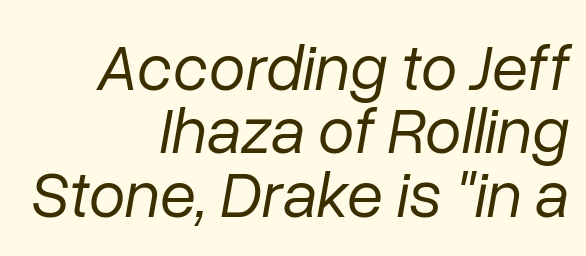
{"italic": "yes", "lean": "right", "slant_degrees": 10, "bold": "no", "weight": "regular", "width": "normal", "stroke_contrast": "low", "x_height": "medium", "monospaced": "no", "underline": "no", "align": "right", "line_spacing": "tight", "line_spacing_ratio": 0.96, "letter_spacing": "normal", "letter_spacing_em": 0.0, "glyph_px": 66}
